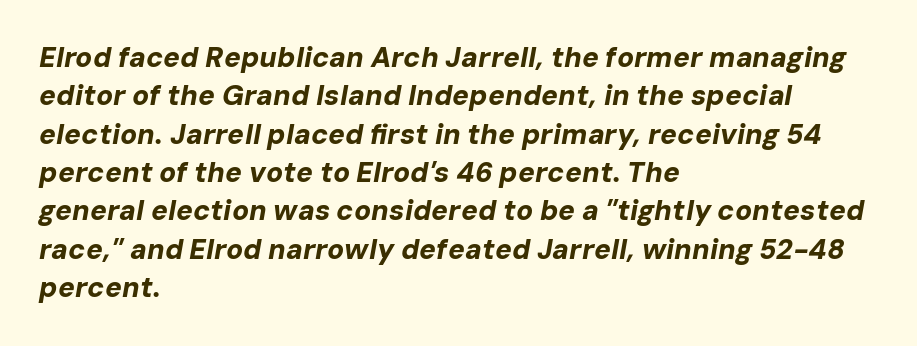
The image shows 28 px bold type, italic (leaning right); set left-aligned, normal line spacing (1.37x), normal letter spacing, not underlined; low stroke contrast and a medium x-height.
